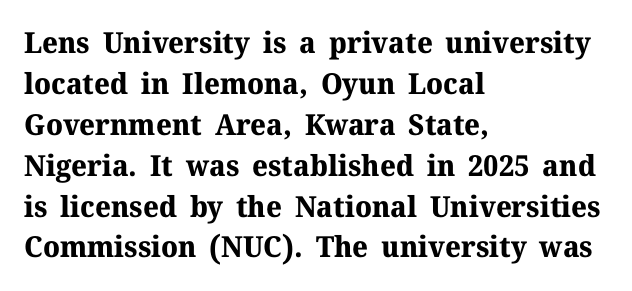
Set as a true bold cut, around the 700 mark. This sample is left-justified, so line endings fall wherever the words run out. Posture: straight, roman, zero tilt. Vertical spacing — default. Does extra space separate the letters? No, they use regular spacing.
